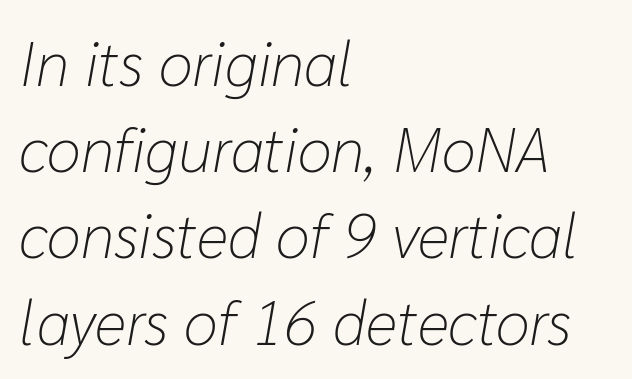
{"italic": "yes", "lean": "right", "slant_degrees": 10, "bold": "no", "weight": "light", "width": "normal", "stroke_contrast": "low", "x_height": "medium", "monospaced": "no", "underline": "no", "align": "left", "line_spacing": "normal", "line_spacing_ratio": 1.39, "letter_spacing": "normal", "letter_spacing_em": 0.0, "glyph_px": 62}
